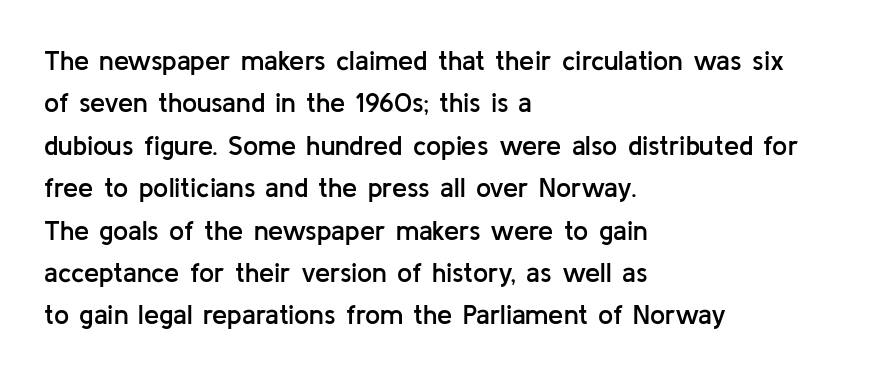
Q: Is the text bold? A: Semi-bold.
Q: Is the text italic (slanted)? A: No, it is upright.
Q: Is the text underlined? A: No.
Q: How is the paragraph aligned? A: Left-aligned.
Q: Is the spacing between letters normal or unusually wide? A: Normal.
Q: Is the spacing between lines tight, normal or loose? A: Normal.
